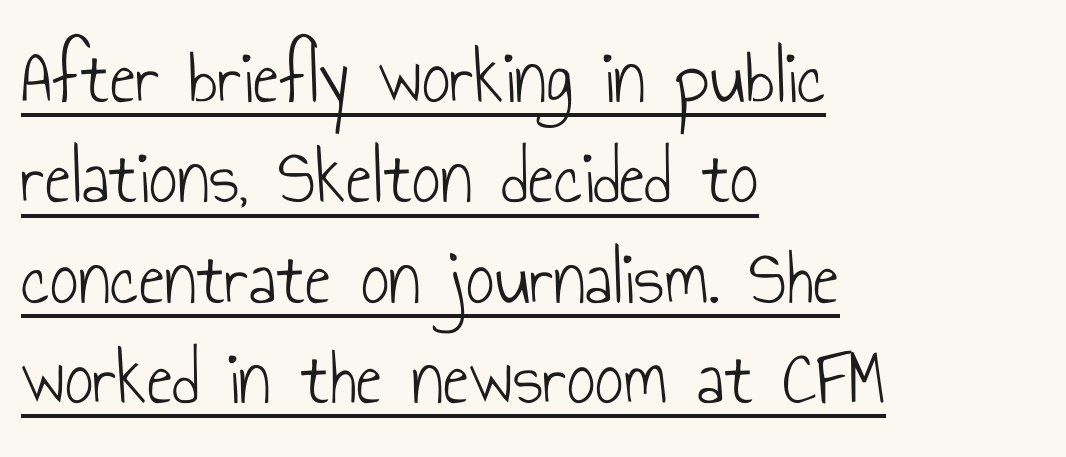
The passage shown is underscored from start to finish. This sample is left-justified, so line endings fall wherever the words run out. The font is comparable to plain body text, perhaps lighter. Do the characters align in a grid? No, the font is proportional.
